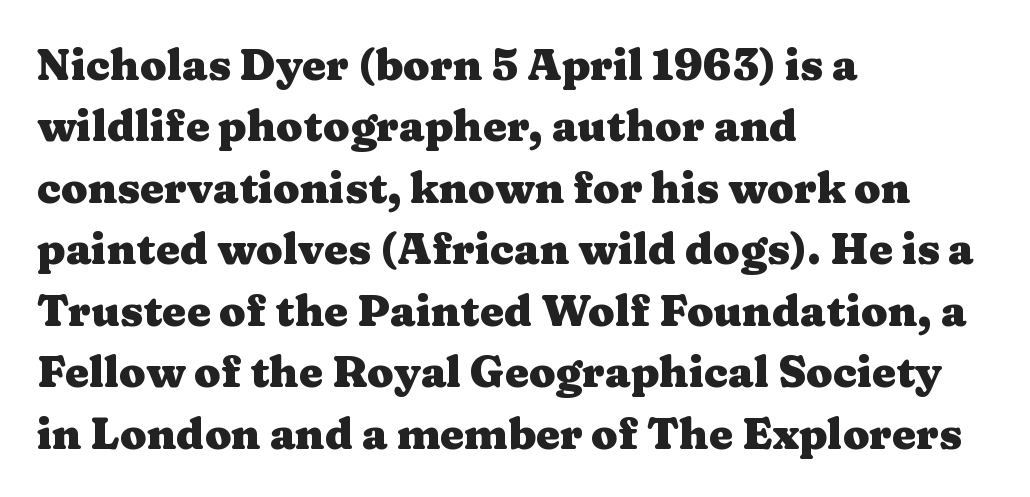
The image shows 43 px heavy, wide serif type, upright; set left-aligned, normal line spacing (1.43x), normal letter spacing, not underlined; medium stroke contrast and a medium x-height.
